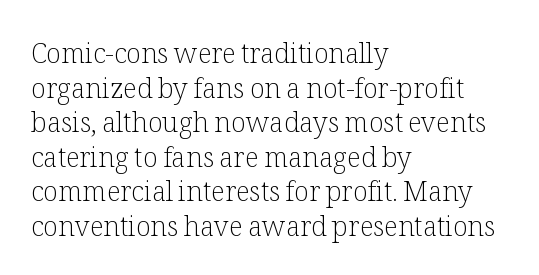
The image shows 27 px text type, upright; set left-aligned, normal line spacing (1.28x), normal letter spacing, not underlined.
